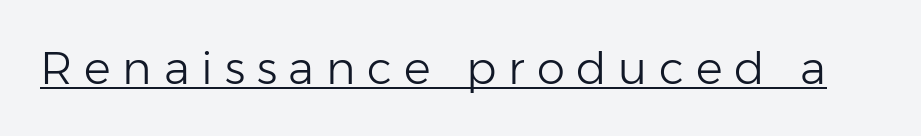
{"serif": "no", "italic": "no", "bold": "no", "weight": "light", "width": "normal", "stroke_contrast": "low", "x_height": "medium", "monospaced": "no", "underline": "yes", "letter_spacing": "wide", "letter_spacing_em": 0.26, "glyph_px": 45}
